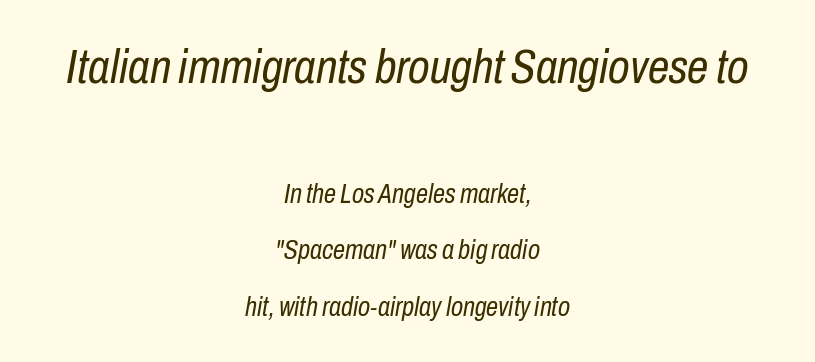
Vertically, the passage feels expansive, rows floating well apart. The font is comparable to plain body text, perhaps lighter. The axis of the letterforms is tilted away from vertical. The composition opens big and finishes small.
